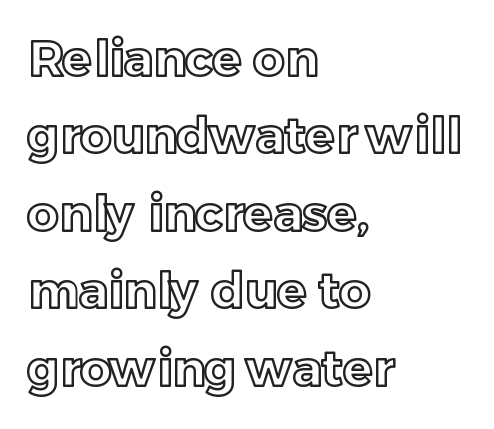
The ragged edge is on the right, which tells us the setting is flush left. Every stem runs plumb, perpendicular to the baseline. Honestly, there is no underline to notice here at all. What stands out about the letter spacing? Nothing — it is the standard amount. The line-height multiplier appears to be the usual default. The rendering uses natural spacing where letterforms have individual widths.
